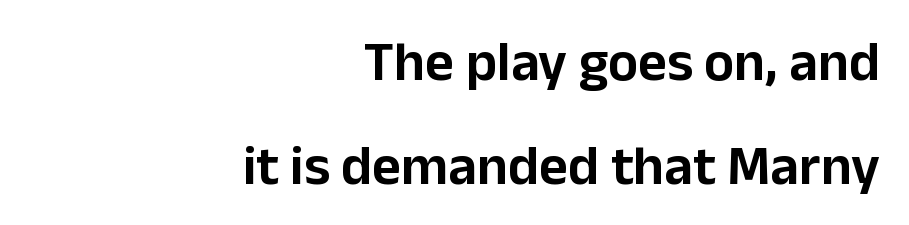
The image shows 56 px sans-serif type, upright; set right-aligned, line spacing 1.85x, normal letter spacing, not underlined; low stroke contrast and a medium x-height.
